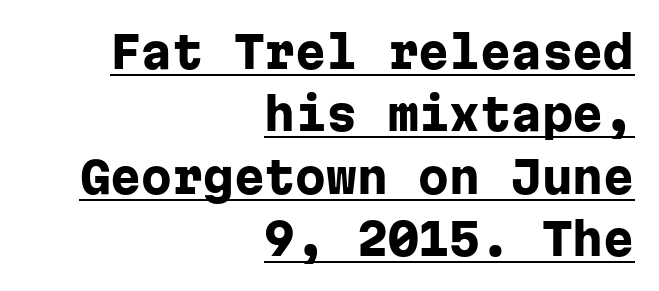
Q: Is the text bold? A: Yes.
Q: Is the text italic (slanted)? A: No, it is upright.
Q: Is the typeface a serif or a sans-serif typeface? A: Sans-serif.
Q: Is the text underlined? A: Yes.
Q: How is the paragraph aligned? A: Right-aligned.
Q: Is the spacing between letters normal or unusually wide? A: Normal.
Q: Is the spacing between lines tight, normal or loose? A: Normal.
Q: Width (condensed, normal, or wide)? A: Normal.
Q: Stroke contrast? A: Low.
Q: x-height? A: Medium.
Q: Monospaced? A: Yes.
